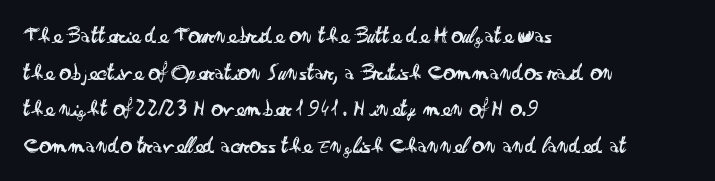
Notice how descenders clear the ascenders below comfortably — that's standard leading. Heft: none added — not bold. Posture: upright roman. The tracking reads as untouched default to a designer's eye. If you drew a ruler down the left edge, every line would touch it.
